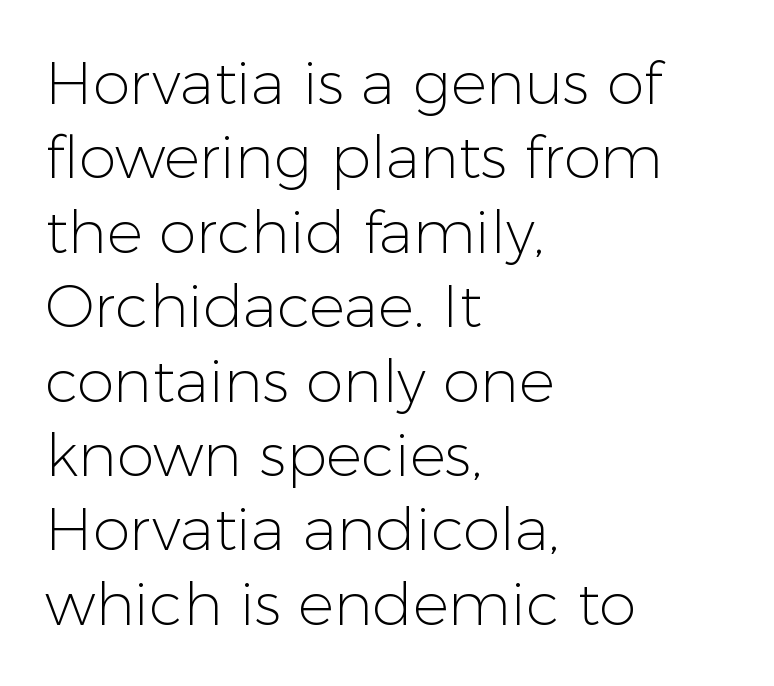
{"serif": "no", "italic": "no", "bold": "no", "weight": "light", "width": "normal", "stroke_contrast": "low", "x_height": "medium", "monospaced": "no", "underline": "no", "align": "left", "line_spacing_ratio": 1.24, "letter_spacing": "normal", "letter_spacing_em": 0.0, "glyph_px": 60}
